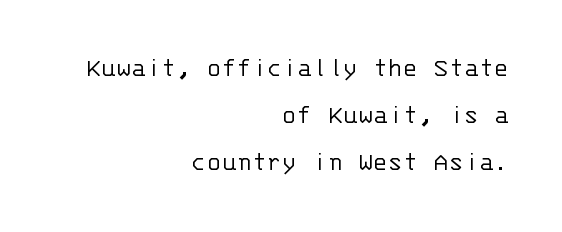
The image shows 28 px light sans-serif type, upright, monospaced; set right-aligned, normal line spacing (1.68x), normal letter spacing, not underlined; low stroke contrast and a large x-height.
